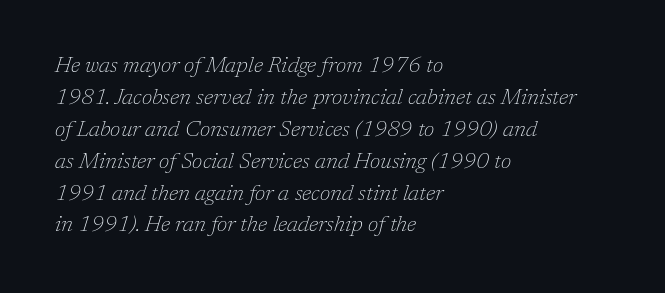
The image shows 22 px text type, italic (leaning right); set left-aligned, normal line spacing (1.45x), normal letter spacing, not underlined.
